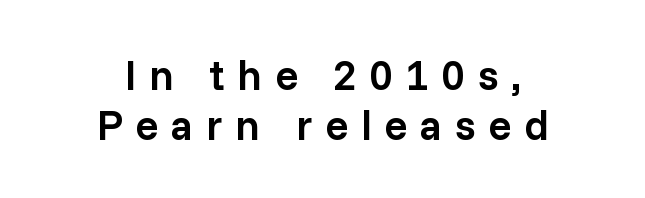
{"serif": "no", "italic": "no", "bold": "semi", "weight": "semibold", "width": "normal", "stroke_contrast": "low", "x_height": "medium", "monospaced": "no", "underline": "no", "align": "center", "line_spacing_ratio": 1.16, "letter_spacing": "wide", "letter_spacing_em": 0.29, "glyph_px": 43}
